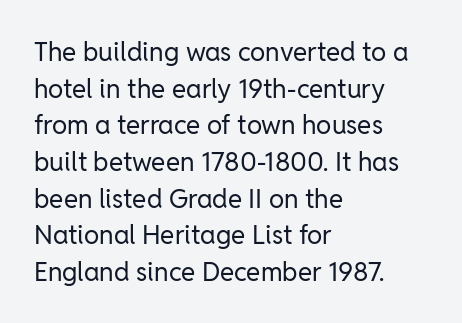
Q: Is the text bold? A: No.
Q: Is the text italic (slanted)? A: No, it is upright.
Q: Is the text underlined? A: No.
Q: How is the paragraph aligned? A: Left-aligned.
Q: Is the spacing between letters normal or unusually wide? A: Normal.
Q: Is the spacing between lines tight, normal or loose? A: Normal.
